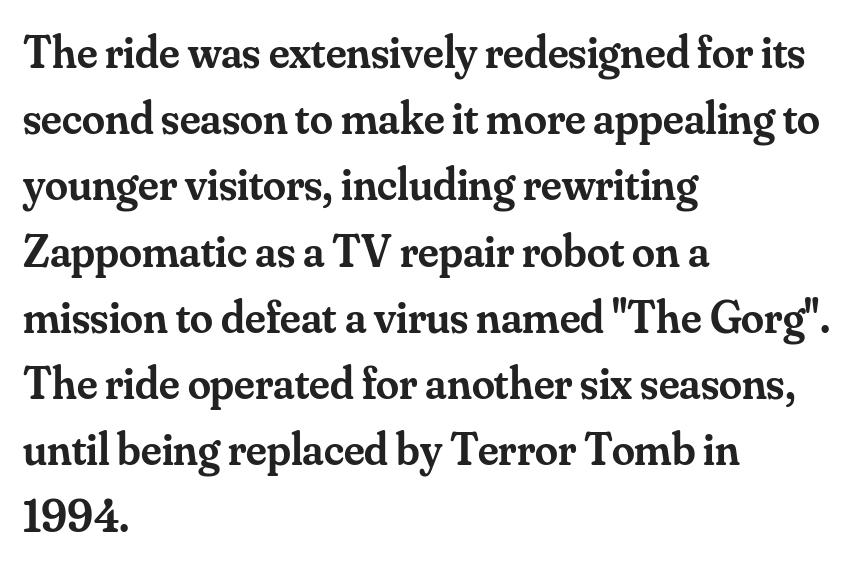
Moderately thickened strokes mark this as semibold type. The rendering anchors every line to the left-hand side. Is this a fixed-width face? No — the glyphs have proportional, varying widths. The lettering stays uniformly vertical, giving the passage a roman look.
